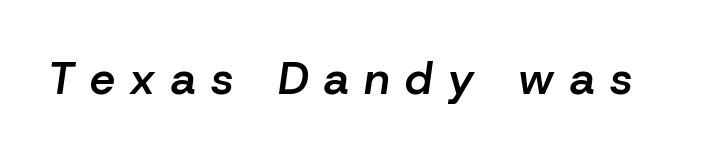
The image shows 45 px semibold type, italic (leaning right); set unusually wide letter spacing (+0.34 em), not underlined; low stroke contrast and a medium x-height.
